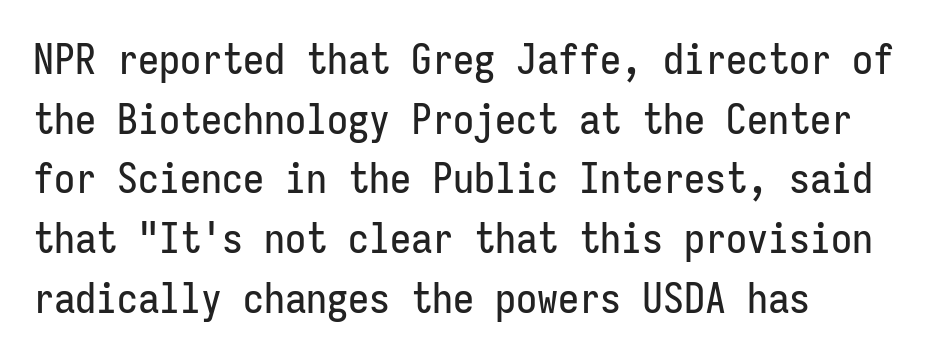
{"serif": "no", "italic": "no", "width": "condensed", "stroke_contrast": "low", "x_height": "medium", "monospaced": "yes", "underline": "no", "align": "left", "line_spacing": "normal", "line_spacing_ratio": 1.42, "letter_spacing": "normal", "letter_spacing_em": 0.0, "glyph_px": 42}
